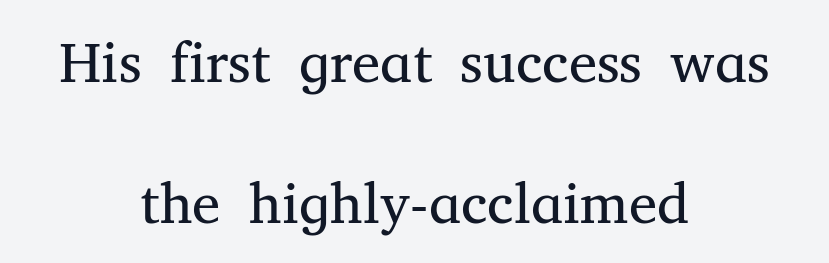
No word sits above an underline. Tall strokes in this sample are plumb rather than angled. The face used here is rendered with its standard letterfit. Is this a sans? No — the strokes have serifs. Each stroke keeps to a modest, everyday thickness or less.
